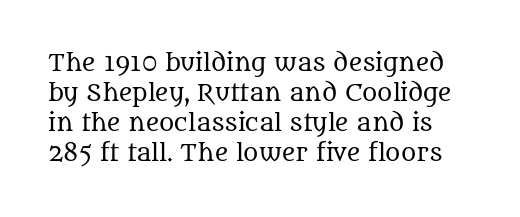
The image shows 23 px text type, upright; set normal line spacing (1.31x), normal letter spacing, not underlined.
